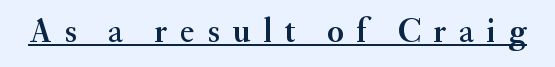
Q: Is the text italic (slanted)? A: No, it is upright.
Q: Is the typeface a serif or a sans-serif typeface? A: Serif.
Q: Is the text underlined? A: Yes.
Q: Is the spacing between letters normal or unusually wide? A: Unusually wide.
Q: Width (condensed, normal, or wide)? A: Normal.
Q: Stroke contrast? A: Medium.
Q: x-height? A: Small.
Q: Monospaced? A: No.
